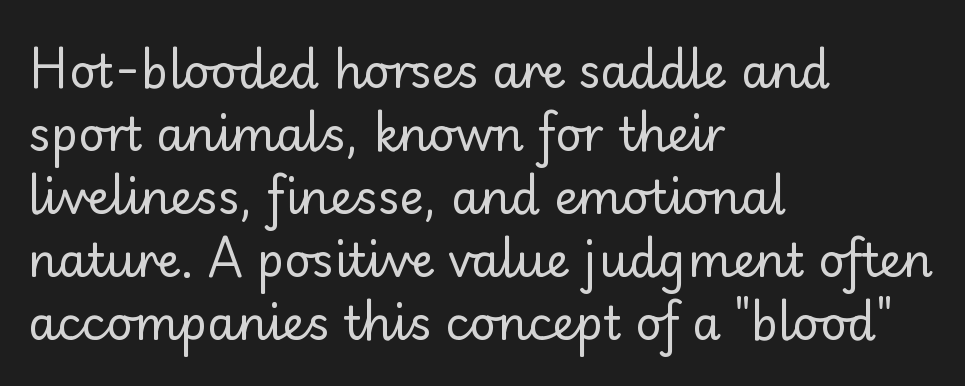
{"serif": "no", "italic": "no", "bold": "no", "weight": "regular", "width": "normal", "stroke_contrast": "low", "x_height": "small", "monospaced": "no", "underline": "no", "align": "left", "line_spacing": "normal", "line_spacing_ratio": 1.37, "letter_spacing": "normal", "letter_spacing_em": 0.0, "glyph_px": 46}
